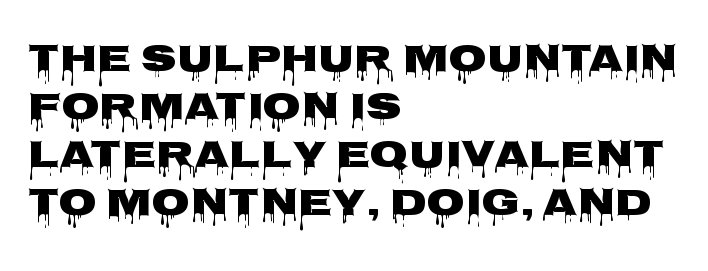
The face used here is proportionally spaced, like ordinary book or web type. A typesetter would label this face a sans. Tall strokes in this sample are plumb rather than angled. How heavy is the stroke? Heavy — this is a bold. Anything drawn beneath the words? Only blank space. The horizontal fit of the characters is conventional and even.
